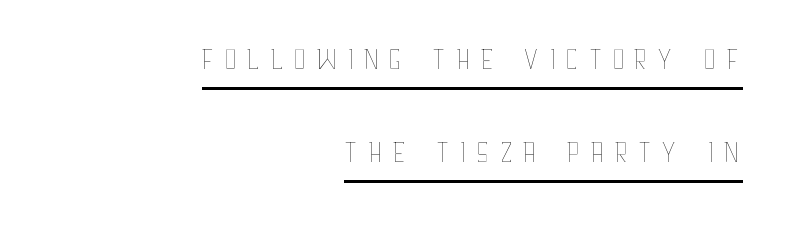
Students, observe the line beneath the letters — that is underlining. When letters stand straight like this, we call the style roman or upright. Spacing verdict: proportional, widths tailored to each character. Tracking value appears strongly positive — letters spread wide. Compared with a flush-left layout, this one pins lines to the opposite, right side.
